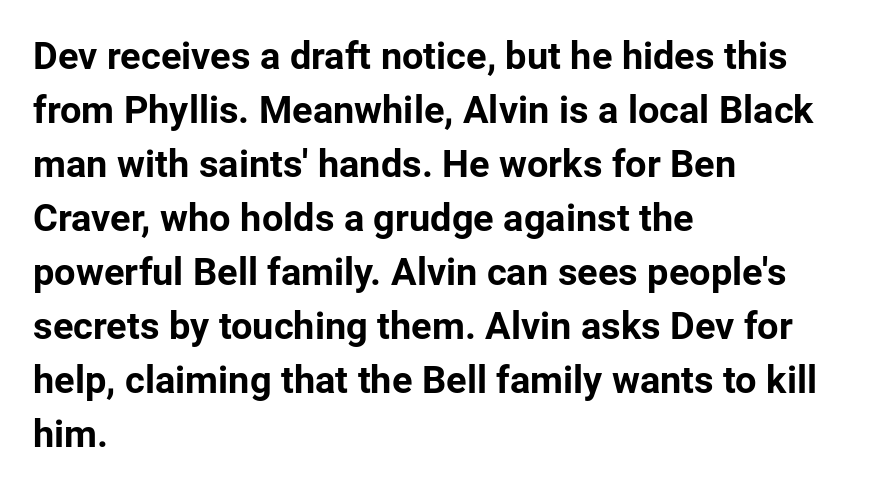
The image shows 38 px bold sans-serif type, upright; set left-aligned, normal line spacing (1.42x), normal letter spacing, not underlined; low stroke contrast and a medium x-height.
